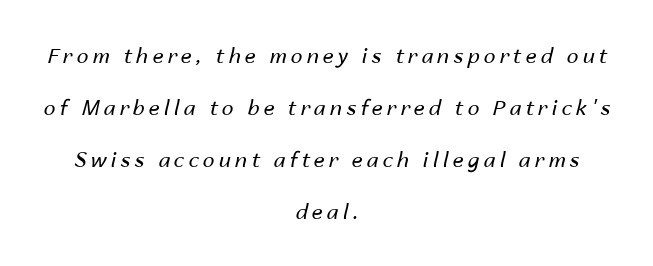
Q: Is the text bold? A: No.
Q: Is the text italic (slanted)? A: Yes, it leans right by about 14 degrees.
Q: Is the text underlined? A: No.
Q: How is the paragraph aligned? A: Centered.
Q: Is the spacing between letters normal or unusually wide? A: Unusually wide.
Q: Is the spacing between lines tight, normal or loose? A: Loose.
